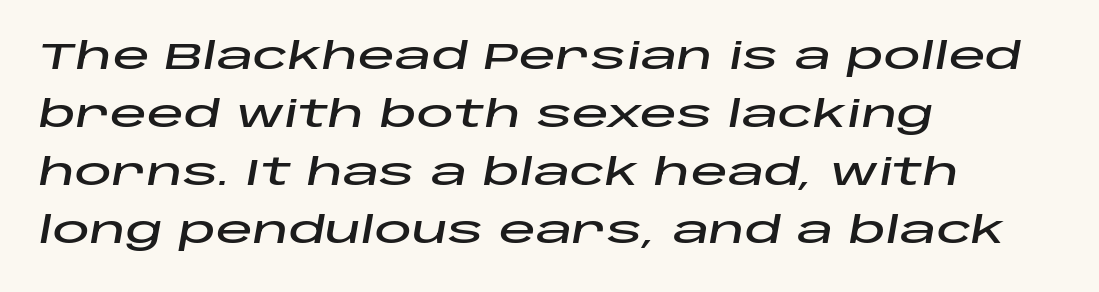
{"italic": "yes", "lean": "right", "slant_degrees": 10, "width": "wide", "stroke_contrast": "low", "x_height": "large", "monospaced": "no", "underline": "no", "align": "left", "line_spacing": "normal", "line_spacing_ratio": 1.57, "letter_spacing": "normal", "letter_spacing_em": 0.0, "glyph_px": 37}
